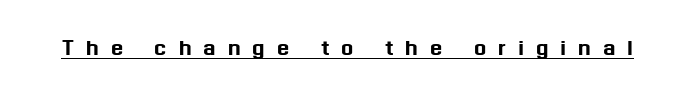
The passage shown is typed in a proportional face where columns would drift. The gaps between neighbouring characters are conspicuously large. Look at the bottom of the vertical strokes: they stop flat, with no serifs. Is there any slant? The stems are plumb.
